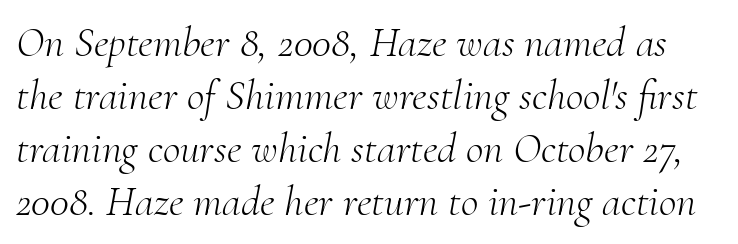
The image shows 43 px light serif type, italic (leaning right); set line spacing 1.23x, normal letter spacing, not underlined; medium stroke contrast and a small x-height.
